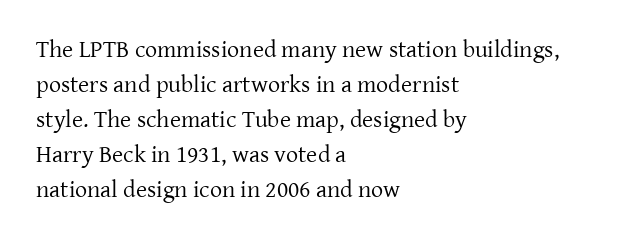
The image shows 24 px text type, upright; set left-aligned, normal line spacing (1.46x), normal letter spacing, not underlined.
